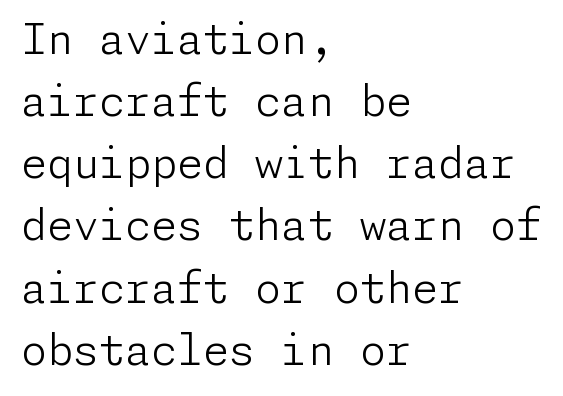
The image shows 42 px light sans-serif type, upright; set left-aligned, normal line spacing (1.48x), normal letter spacing, not underlined; low stroke contrast and a medium x-height.
